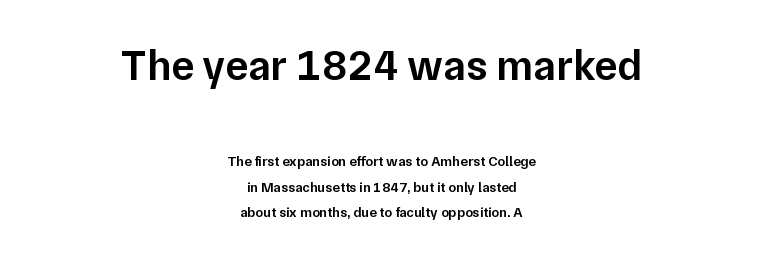
Nope, no serifs anywhere on these letters. This rendering leaves character spacing at its baseline value. A bare baseline throughout the passage. Vertical strokes here are truly vertical. Is the lower block the larger one? No — the upper block carries the bigger type.
